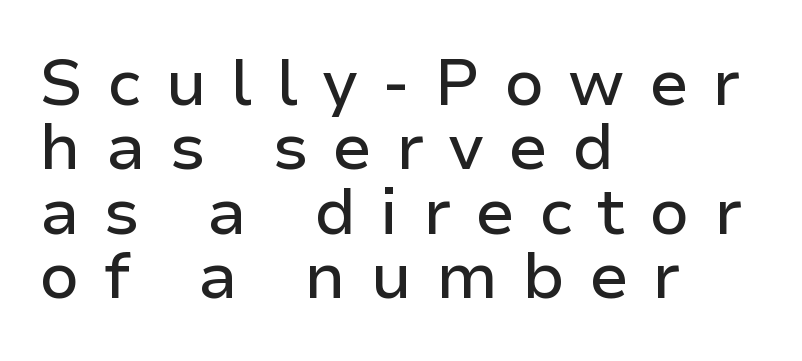
The image shows 65 px sans-serif type, upright; set left-aligned, tight line spacing (0.99x), unusually wide letter spacing (+0.37 em), not underlined; low stroke contrast and a medium x-height.
